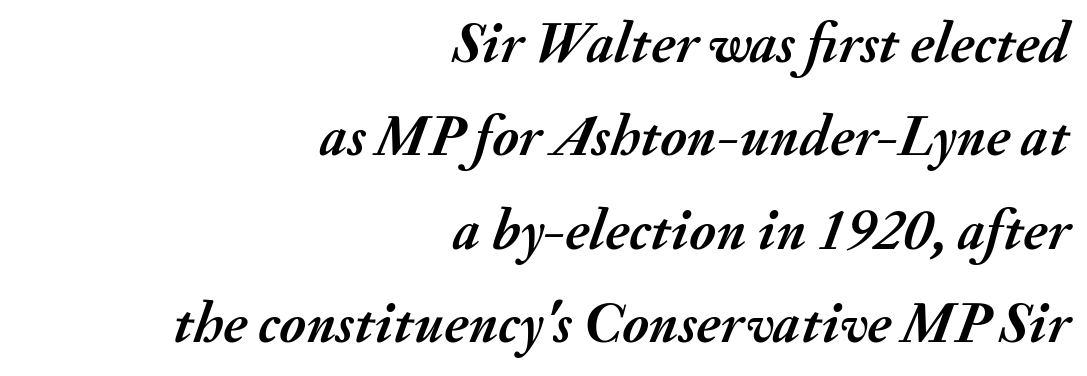
{"italic": "yes", "lean": "right", "slant_degrees": 20, "bold": "yes", "weight": "semibold", "width": "normal", "stroke_contrast": "medium", "x_height": "small", "monospaced": "no", "underline": "no", "align": "right", "line_spacing": "normal", "line_spacing_ratio": 1.61, "letter_spacing": "normal", "letter_spacing_em": 0.0, "glyph_px": 58}
